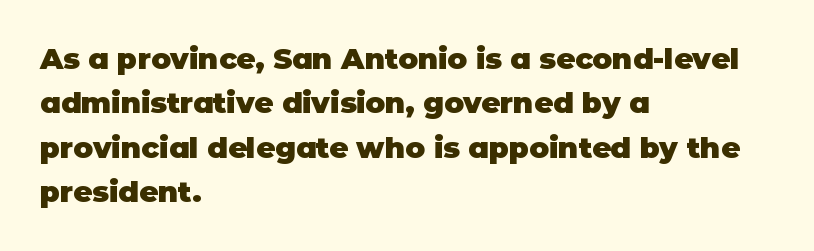
Q: Is the text bold? A: Yes.
Q: Is the text italic (slanted)? A: No, it is upright.
Q: Is the typeface a serif or a sans-serif typeface? A: Sans-serif.
Q: Is the text underlined? A: No.
Q: How is the paragraph aligned? A: Left-aligned.
Q: Is the spacing between letters normal or unusually wide? A: Normal.
Q: Is the spacing between lines tight, normal or loose? A: Normal.
Q: Width (condensed, normal, or wide)? A: Normal.
Q: Stroke contrast? A: Low.
Q: x-height? A: Large.
Q: Monospaced? A: No.
